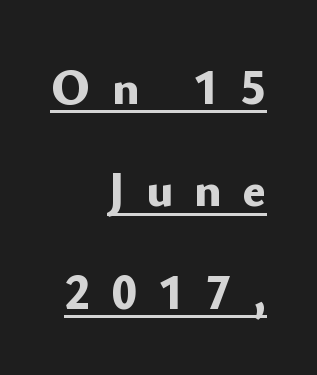
Q: Is the text bold? A: Yes.
Q: Is the text italic (slanted)? A: No, it is upright.
Q: Is the typeface a serif or a sans-serif typeface? A: Sans-serif.
Q: Is the text underlined? A: Yes.
Q: How is the paragraph aligned? A: Right-aligned.
Q: Is the spacing between letters normal or unusually wide? A: Unusually wide.
Q: Is the spacing between lines tight, normal or loose? A: Loose.
Q: Width (condensed, normal, or wide)? A: Normal.
Q: Stroke contrast? A: Low.
Q: x-height? A: Small.
Q: Monospaced? A: No.
